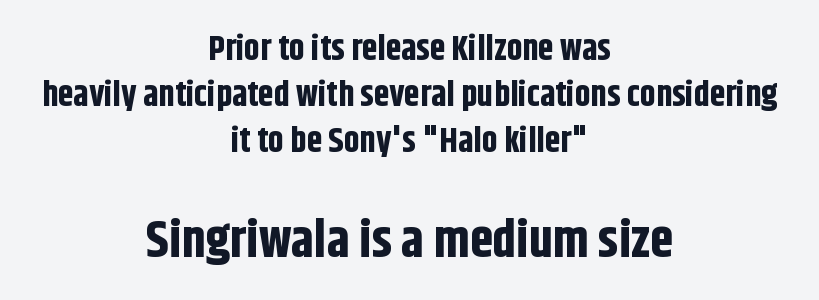
Bigger letters appear in the bottom chunk; the top chunk is reduced. The type is set solid horizontally, with unmodified tracking. Type without underlining. Examine the stroke ends and you'll find no serifs.
